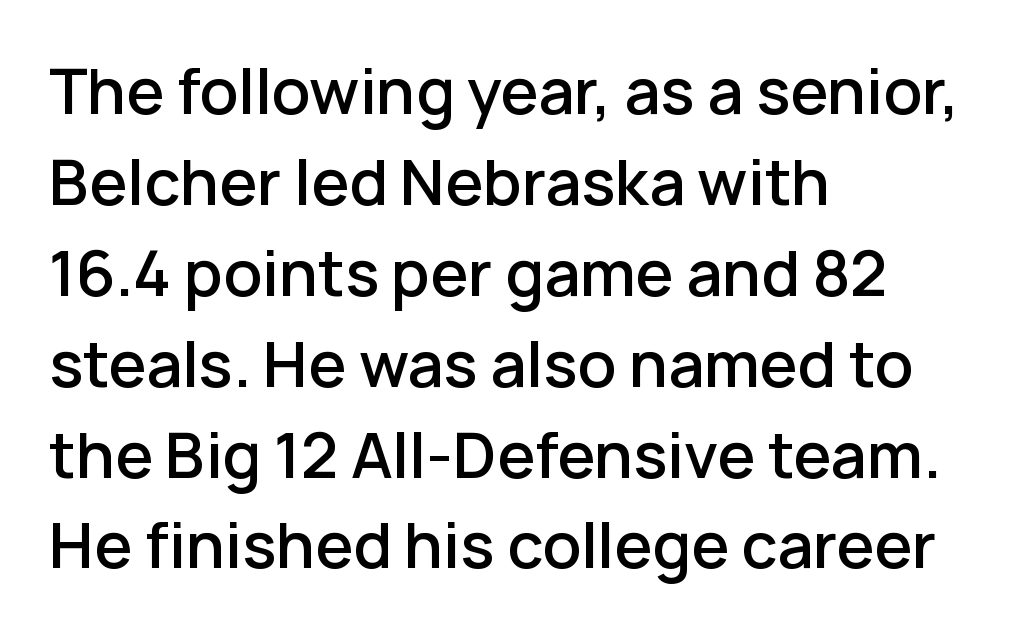
{"serif": "no", "italic": "no", "bold": "semi", "weight": "semibold", "width": "normal", "stroke_contrast": "low", "x_height": "medium", "monospaced": "no", "underline": "no", "align": "left", "line_spacing": "normal", "line_spacing_ratio": 1.49, "letter_spacing": "normal", "letter_spacing_em": 0.0, "glyph_px": 61}
